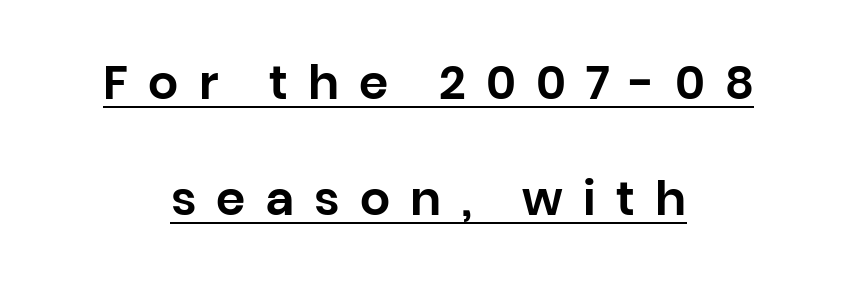
Q: Is the text italic (slanted)? A: No, it is upright.
Q: Is the typeface a serif or a sans-serif typeface? A: Sans-serif.
Q: Is the text underlined? A: Yes.
Q: How is the paragraph aligned? A: Centered.
Q: Is the spacing between letters normal or unusually wide? A: Unusually wide.
Q: Is the spacing between lines tight, normal or loose? A: Loose.
Q: Width (condensed, normal, or wide)? A: Normal.
Q: Stroke contrast? A: Low.
Q: x-height? A: Large.
Q: Monospaced? A: No.
